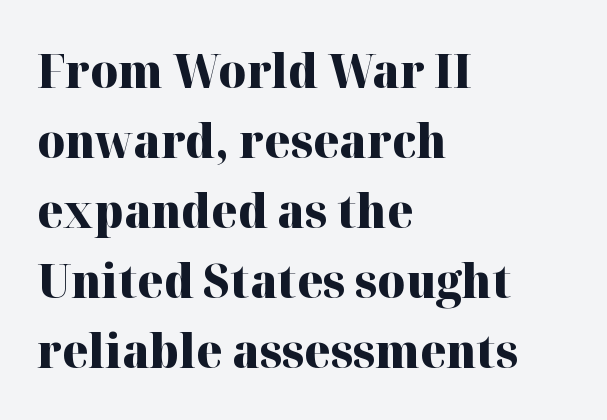
{"serif": "yes", "italic": "no", "bold": "yes", "weight": "heavy", "width": "normal", "stroke_contrast": "high", "x_height": "medium", "monospaced": "no", "underline": "no", "align": "left", "line_spacing": "normal", "line_spacing_ratio": 1.49, "letter_spacing": "normal", "letter_spacing_em": 0.0, "glyph_px": 47}
